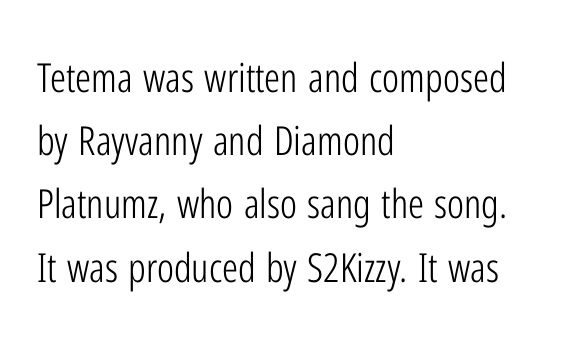
The image shows 40 px light, condensed sans-serif type, upright; set left-aligned, normal line spacing (1.58x), normal letter spacing, not underlined; low stroke contrast and a medium x-height.
